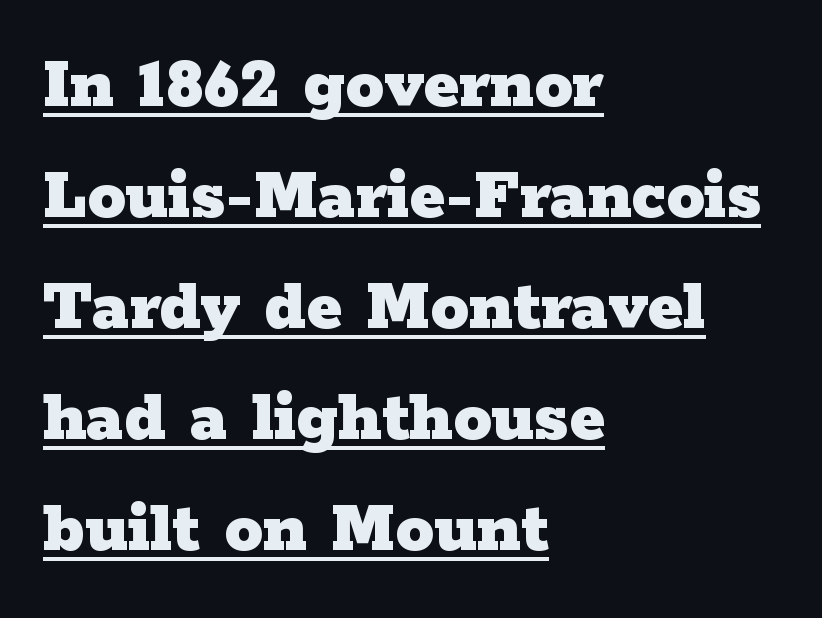
The specimen reads as upright at a glance. What kind of face is this? One with serifs. As a designer I'd log this as weight 700, bold. Teacher's note: observe the even left margin — that is flush-left alignment.
